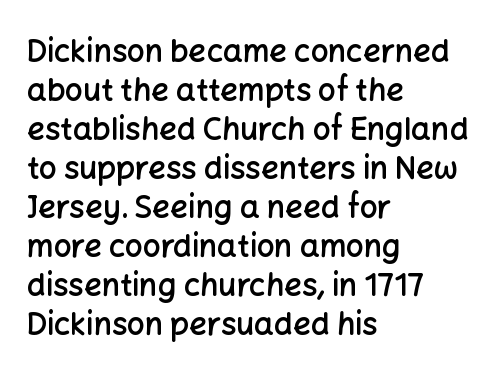
Q: Is the text bold? A: Semi-bold.
Q: Is the text italic (slanted)? A: No, it is upright.
Q: Is the typeface a serif or a sans-serif typeface? A: Sans-serif.
Q: Is the text underlined? A: No.
Q: How is the paragraph aligned? A: Left-aligned.
Q: Is the spacing between letters normal or unusually wide? A: Normal.
Q: Is the spacing between lines tight, normal or loose? A: Normal.
Q: Width (condensed, normal, or wide)? A: Normal.
Q: Stroke contrast? A: Low.
Q: x-height? A: Medium.
Q: Monospaced? A: No.
